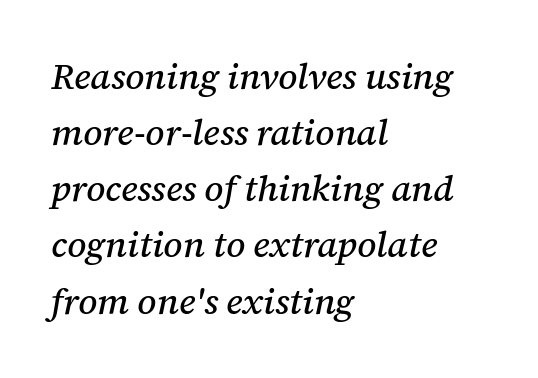
{"serif": "yes", "italic": "yes", "lean": "right", "slant_degrees": 12, "width": "normal", "stroke_contrast": "medium", "x_height": "medium", "monospaced": "no", "underline": "no", "align": "left", "line_spacing": "normal", "line_spacing_ratio": 1.56, "letter_spacing": "normal", "letter_spacing_em": 0.0, "glyph_px": 36}
